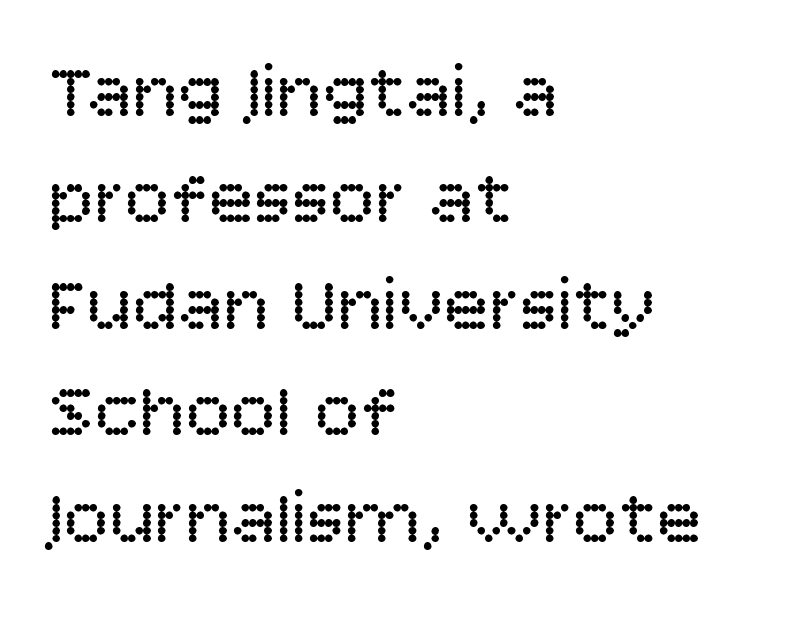
Spacing verdict: proportional, widths tailored to each character. The weight would be labelled regular, book, light, or lighter still. The rendering shows plain stroke endings on the letterforms — a sans-serif design. The rendering uses a moderate line-height, typical for paragraphs. Each word holds together tightly as a unit, with standard inter-letter gaps.
